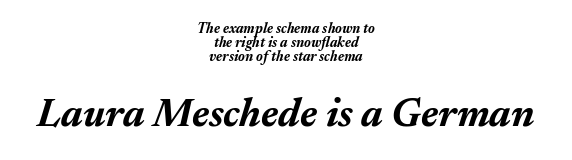
Typesetter's note — lower block bumped up in size, upper block left smaller. Rows of type sit shoulder to shoulder in the vertical direction. This sample uses an oblique cut, with every glyph tilted off the vertical. Is the block centered? Yes — each line is placed symmetrically about the middle. Decoration check: the copy has no underline.
